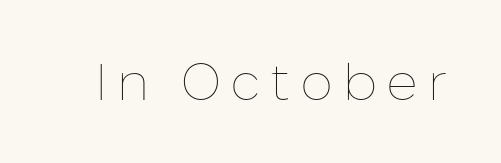
{"italic": "no", "bold": "no", "weight": "thin", "width": "normal", "stroke_contrast": "low", "x_height": "medium", "monospaced": "no", "underline": "no", "glyph_px": 52}
